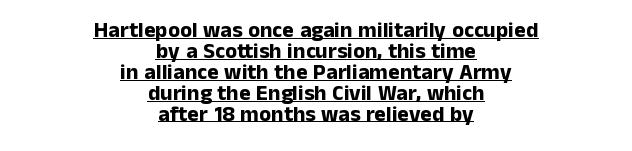
Q: Is the text bold? A: Yes.
Q: Is the text italic (slanted)? A: No, it is upright.
Q: Is the text underlined? A: Yes.
Q: How is the paragraph aligned? A: Centered.
Q: Is the spacing between letters normal or unusually wide? A: Normal.
Q: Is the spacing between lines tight, normal or loose? A: Tight.
